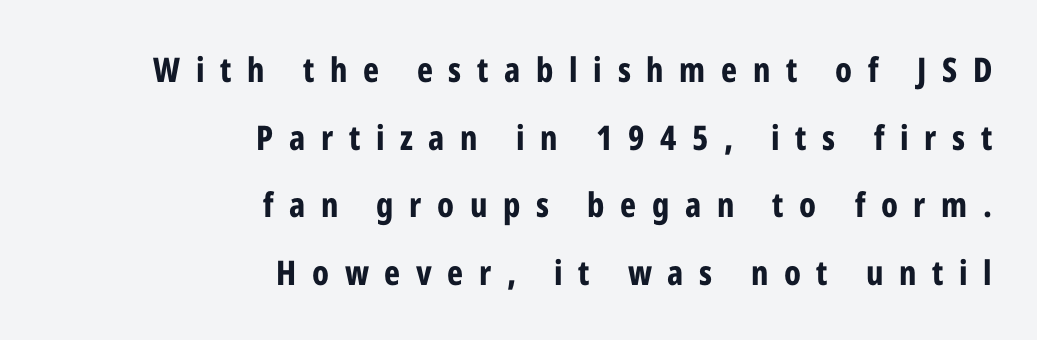
Q: Is the text bold? A: Yes.
Q: Is the text italic (slanted)? A: No, it is upright.
Q: Is the typeface a serif or a sans-serif typeface? A: Sans-serif.
Q: Is the text underlined? A: No.
Q: How is the paragraph aligned? A: Right-aligned.
Q: Is the spacing between letters normal or unusually wide? A: Unusually wide.
Q: Is the spacing between lines tight, normal or loose? A: Loose.
Q: Width (condensed, normal, or wide)? A: Condensed.
Q: Stroke contrast? A: Low.
Q: x-height? A: Medium.
Q: Monospaced? A: No.
